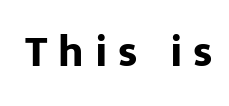
Q: Is the text bold? A: Yes.
Q: Is the text italic (slanted)? A: No, it is upright.
Q: Is the typeface a serif or a sans-serif typeface? A: Sans-serif.
Q: Is the text underlined? A: No.
Q: Is the spacing between letters normal or unusually wide? A: Unusually wide.
Q: Width (condensed, normal, or wide)? A: Normal.
Q: Stroke contrast? A: Low.
Q: x-height? A: Medium.
Q: Monospaced? A: No.
